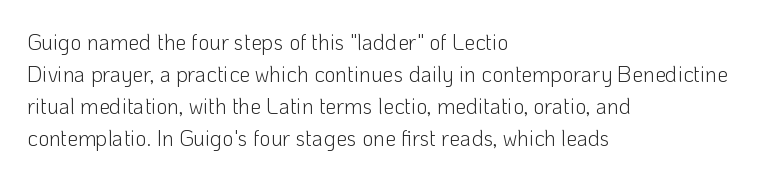
Q: Is the text bold? A: No.
Q: Is the text italic (slanted)? A: No, it is upright.
Q: Is the text underlined? A: No.
Q: How is the paragraph aligned? A: Left-aligned.
Q: Is the spacing between letters normal or unusually wide? A: Normal.
Q: Is the spacing between lines tight, normal or loose? A: Normal.
